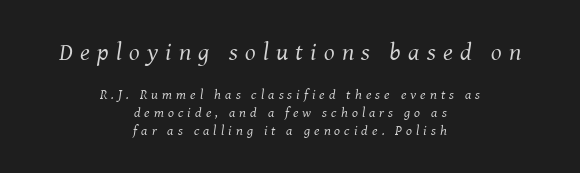
Would a proofreader flag this as italicized? Yes. A bare baseline throughout the passage. A centered setting, common on invitations and titles, is used for this passage. Regarding leading, the lines here are spaced in the standard way. Large over small — that's the arrangement of the two blocks here. Compared with typical body copy, the letter spacing here is much looser.
